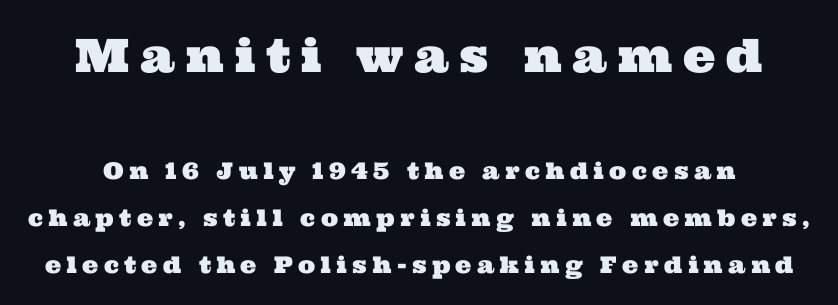
Q: Is the typeface a serif or a sans-serif typeface? A: Serif.
Q: Is the text underlined? A: No.
Q: Is the spacing between letters normal or unusually wide? A: Unusually wide.
Q: Is the spacing between lines tight, normal or loose? A: Loose.
Q: Which block of text is set in a larger size, the first (top) or the second (bottom)? A: The first (top) one.
Q: Width (condensed, normal, or wide)? A: Wide.
Q: Stroke contrast? A: Medium.
Q: x-height? A: Medium.
Q: Monospaced? A: No.
